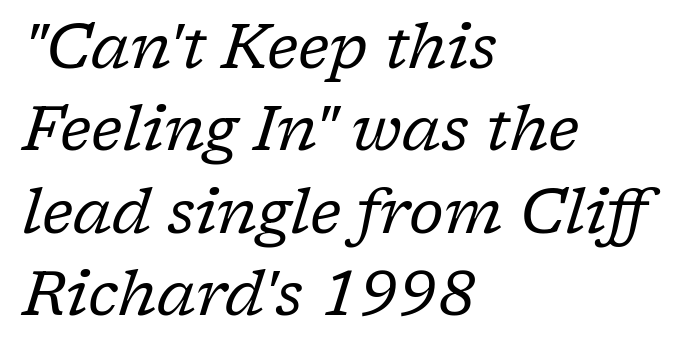
Unmarked baselines from the first word to the last. There's an unmistakable incline to the writing here. Which margin do the lines hug? The left one — the right edge is uneven. Honestly, the row spacing looks completely unremarkable. A typesetter would call this zero additional tracking. Classification — serif.
